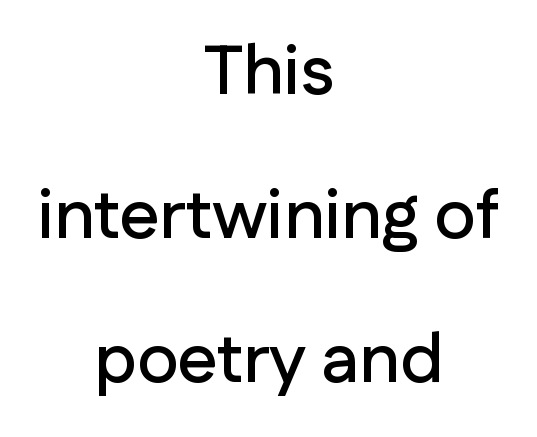
Do the characters align in a grid? No, the font is proportional. Nope, not italic — everything's standing straight. The typesetter chose a symmetrical, centered arrangement here. Line spacing here is loose. You can tell from the bare stems that sans-serif type was used. Does extra space separate the letters? No, they use regular spacing.
